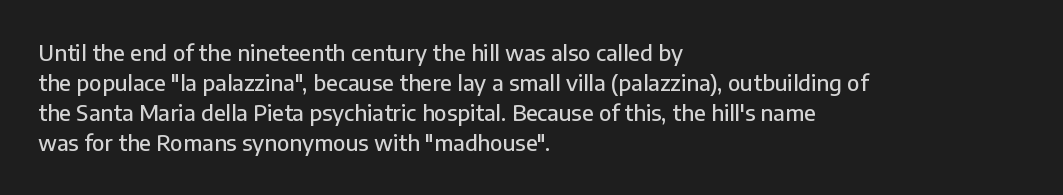
The image shows 22 px text type, upright; set left-aligned, normal line spacing (1.37x), normal letter spacing, not underlined.
